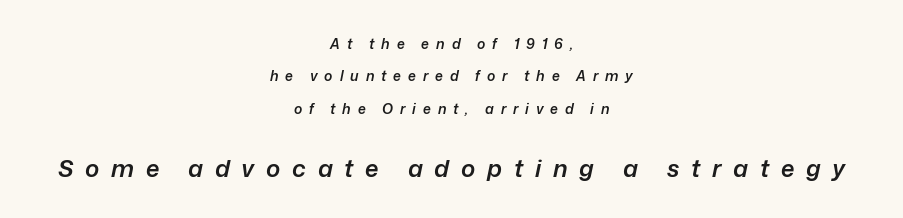
Glance below the letters and you will spot only blank space. Summary of weight: moderately heavy, a semibold. Casual observation: everything's sitting right in the middle. Bigger letters appear in the bottom chunk; the top chunk is reduced.
